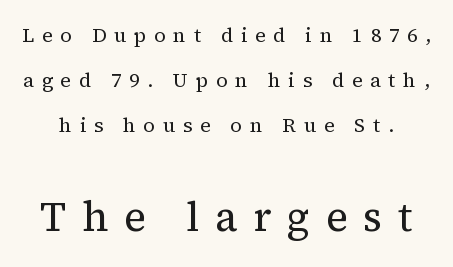
Note: serifs present on the glyphs. Each letter keeps its own natural width here, so spacing adapts to shape. Vertical strokes here are truly vertical. The designer dialed line spacing up above the default. The letterforms sit at book weight or below. Compared with typical body copy, the letter spacing here is much looser.
